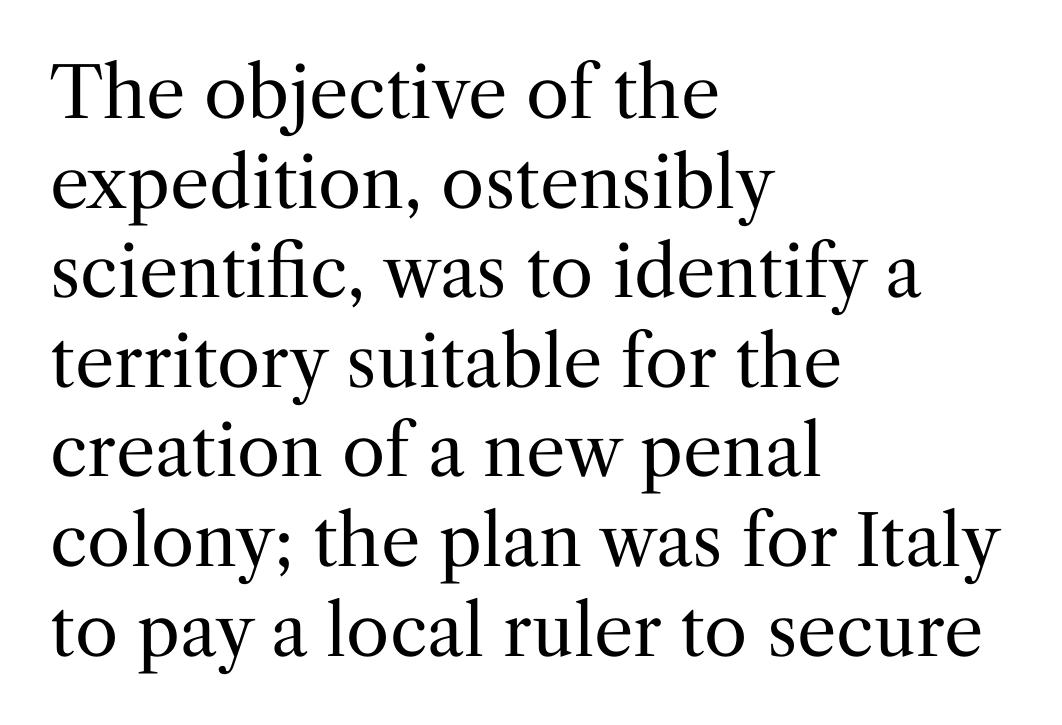
The image shows 70 px regular-weight serif type, upright; set left-aligned, normal line spacing (1.28x), normal letter spacing, not underlined; medium stroke contrast and a medium x-height.
